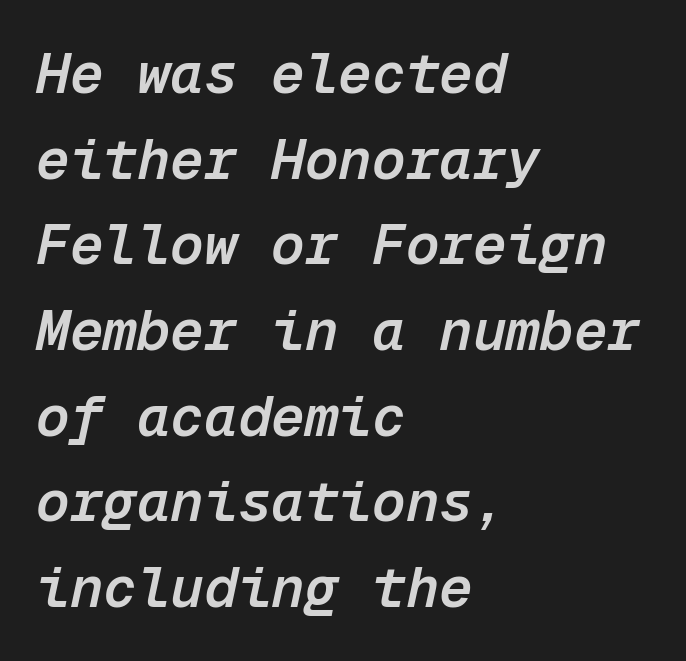
Q: Is the text bold? A: Semi-bold.
Q: Is the text italic (slanted)? A: Yes, it leans right by about 12 degrees.
Q: Is the text underlined? A: No.
Q: How is the paragraph aligned? A: Left-aligned.
Q: Is the spacing between letters normal or unusually wide? A: Normal.
Q: Is the spacing between lines tight, normal or loose? A: Normal.
Q: Width (condensed, normal, or wide)? A: Normal.
Q: Stroke contrast? A: Low.
Q: x-height? A: Medium.
Q: Monospaced? A: Yes.
